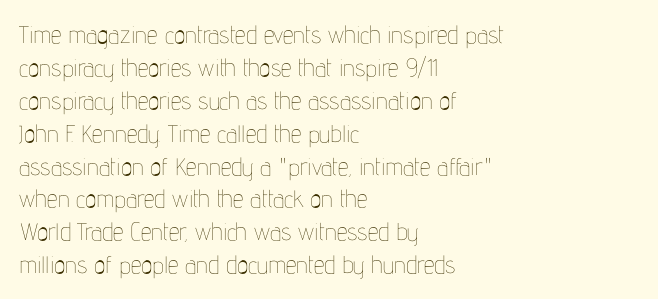
These lines stack with their left ends in a neat column. Letters rest on an invisible, unmarked baseline. The lines sit at an ordinary, default distance from one another. The type sits square on the baseline with zero lean. No letter is thick-stroked: the sample isn't bold. Default kerning and tracking; the words read as compact shapes.
